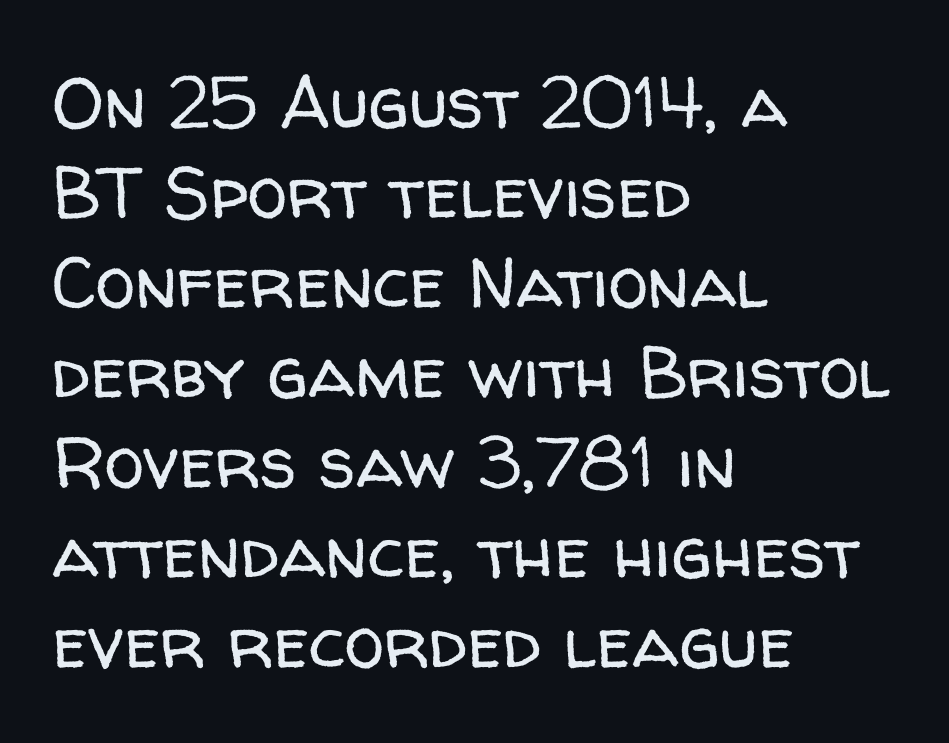
The image shows 72 px regular-weight sans-serif type, upright; set left-aligned, normal line spacing (1.25x), normal letter spacing, not underlined; low stroke contrast and a medium x-height.
